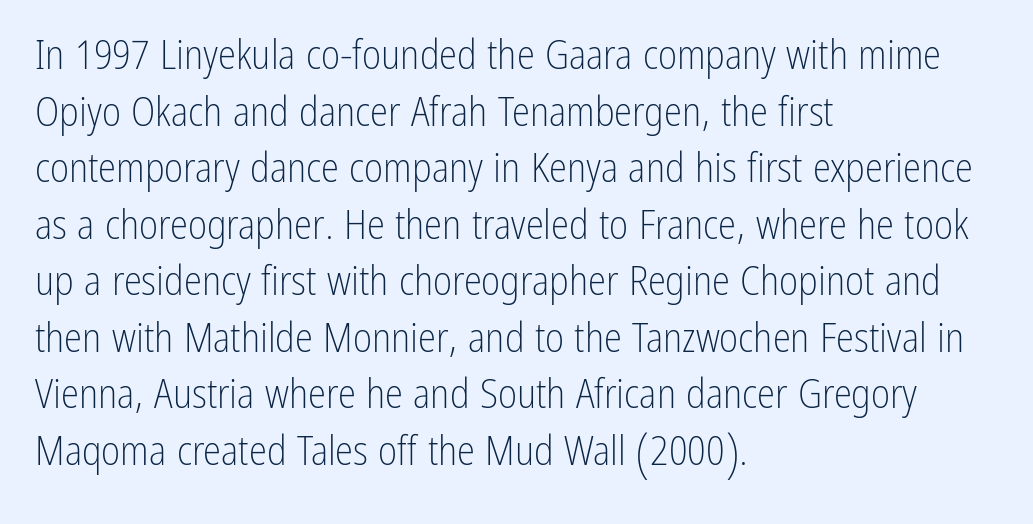
The image shows 41 px light, condensed sans-serif type, upright; set left-aligned, normal line spacing (1.38x), normal letter spacing, not underlined; low stroke contrast and a medium x-height.
